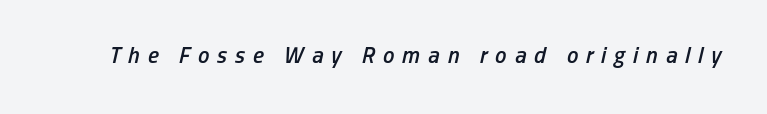
Q: Is the text bold? A: Semi-bold.
Q: Is the text italic (slanted)? A: Yes, it leans right by about 13 degrees.
Q: Is the text underlined? A: No.
Q: Is the spacing between letters normal or unusually wide? A: Unusually wide.
